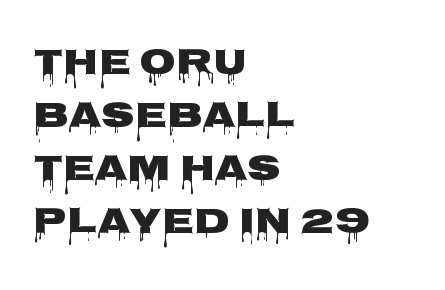
{"serif": "no", "italic": "no", "width": "wide", "stroke_contrast": "low", "x_height": "large", "monospaced": "no", "underline": "no", "align": "left", "line_spacing": "normal", "line_spacing_ratio": 1.43, "letter_spacing": "normal", "letter_spacing_em": 0.0, "glyph_px": 37}
